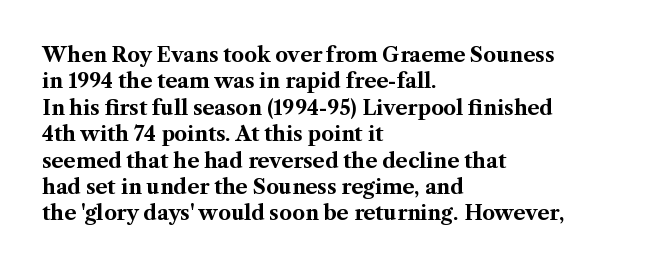
The image shows 20 px bold type, upright; set left-aligned, normal line spacing (1.32x), normal letter spacing, not underlined.
